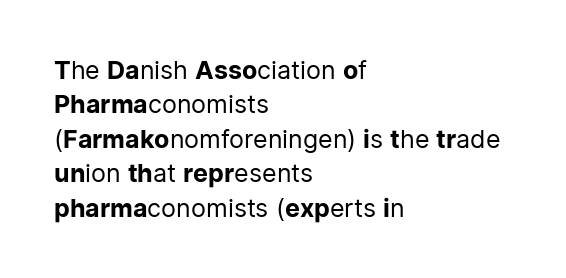
The image shows 25 px text type, upright; set left-aligned, normal line spacing (1.38x), normal letter spacing, not underlined.
